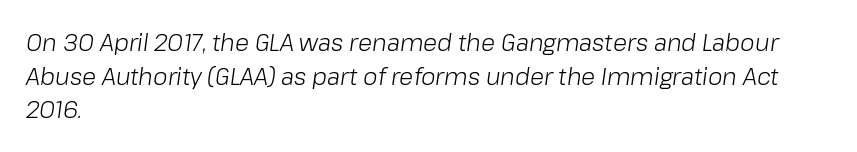
Here the glyphs are tracked normally, forming tight word shapes. Rule under the text: the space is simply empty. The cut favours lightness, reaching ordinary text weight at its darkest. These lines sit exactly where default settings would place them.
